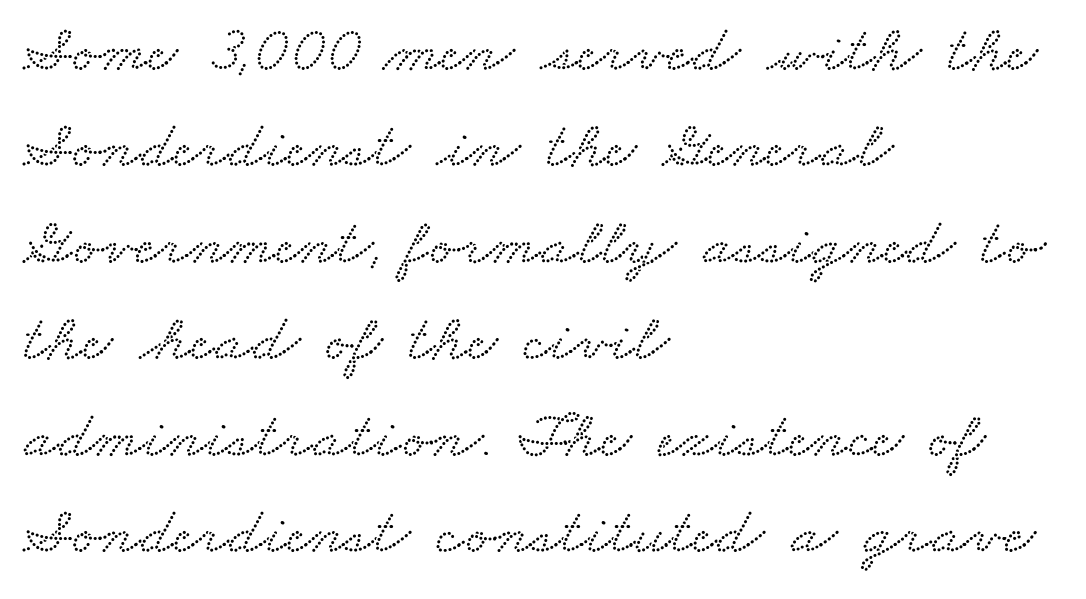
Q: Is the typeface a serif or a sans-serif typeface? A: Serif.
Q: Is the text underlined? A: No.
Q: How is the paragraph aligned? A: Left-aligned.
Q: Is the spacing between letters normal or unusually wide? A: Normal.
Q: Is the spacing between lines tight, normal or loose? A: Normal.
Q: Width (condensed, normal, or wide)? A: Wide.
Q: Stroke contrast? A: Low.
Q: x-height? A: Small.
Q: Monospaced? A: No.
